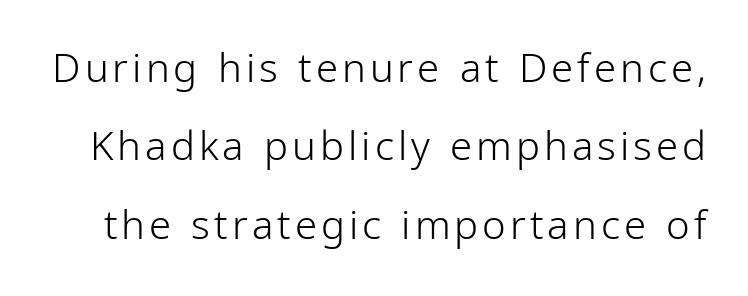
The image shows 40 px light, condensed sans-serif type, upright; set loose line spacing (1.96x), not underlined; low stroke contrast and a medium x-height.
